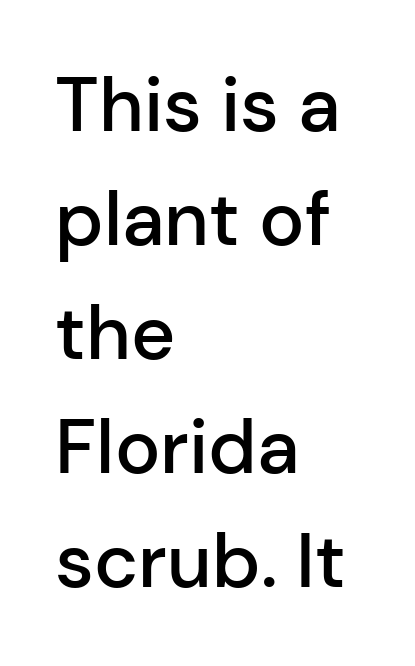
This block has exactly the height ordinary leading produces. Characters remain perfectly vertical along every line. Nope, no serifs anywhere on these letters. You could not count columns in this text — the font is proportionally spaced.
